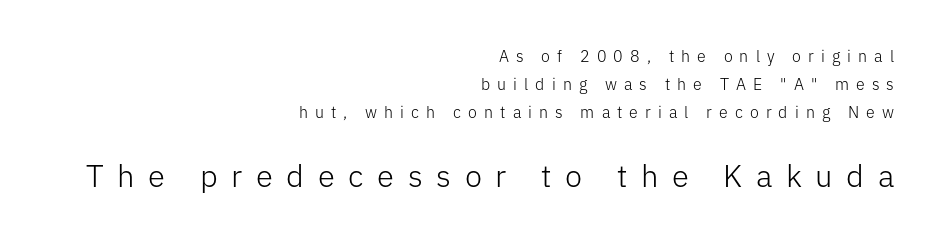
The letters stand straight up with perfectly vertical stems. Observe the absence of serifs on each vertical stroke in this sample. These lines are rendered in a variable-pitch font. Caption: expanded tracking, letters set apart.
